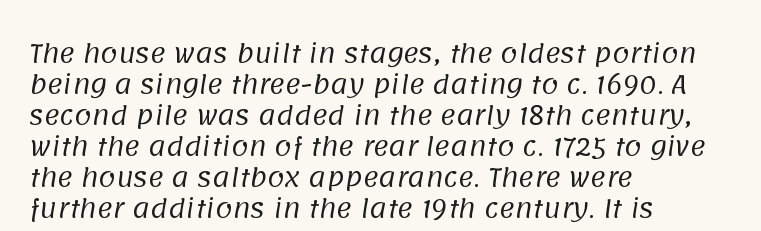
The image shows 24 px text type; set left-aligned, normal line spacing (1.29x), normal letter spacing, not underlined.
